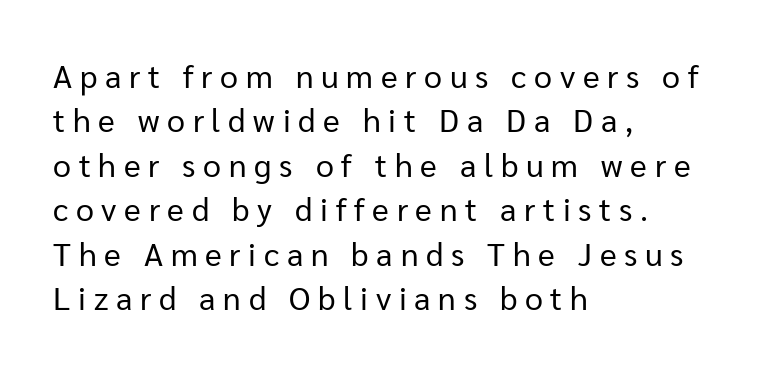
{"serif": "no", "italic": "no", "bold": "no", "weight": "regular", "width": "normal", "stroke_contrast": "low", "x_height": "medium", "monospaced": "no", "underline": "no", "align": "left", "line_spacing": "normal", "line_spacing_ratio": 1.39, "letter_spacing": "wide", "letter_spacing_em": 0.24, "glyph_px": 32}
